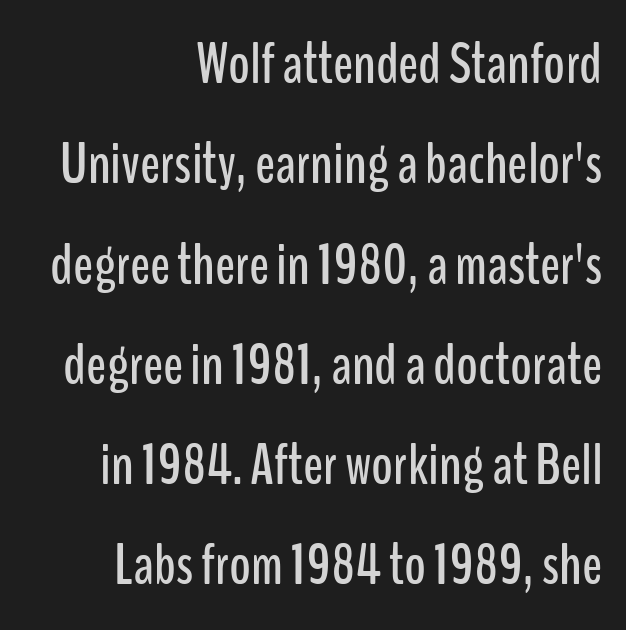
The image shows 59 px condensed sans-serif type, upright; set right-aligned, normal line spacing (1.7x), normal letter spacing, not underlined; low stroke contrast and a medium x-height.
